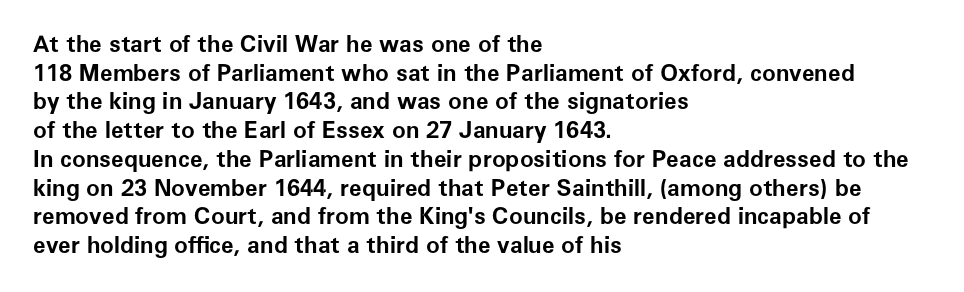
The image shows 23 px bold type, upright; set left-aligned, normal line spacing (1.25x), normal letter spacing, not underlined.
